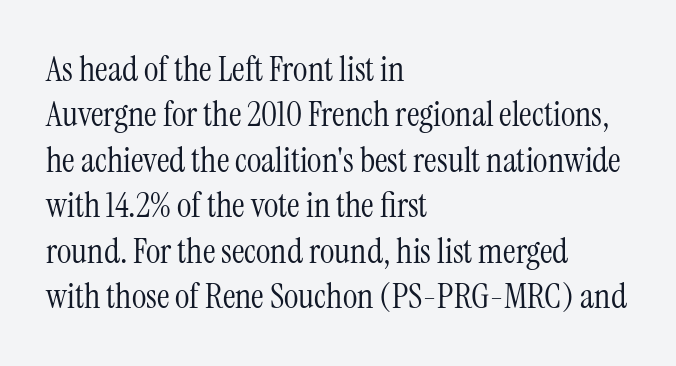
Regular leading. Proportional: the letters do not fall into vertical columns. Every stem runs plumb, perpendicular to the baseline. The ragged edge is on the right, which tells us the setting is flush left.
